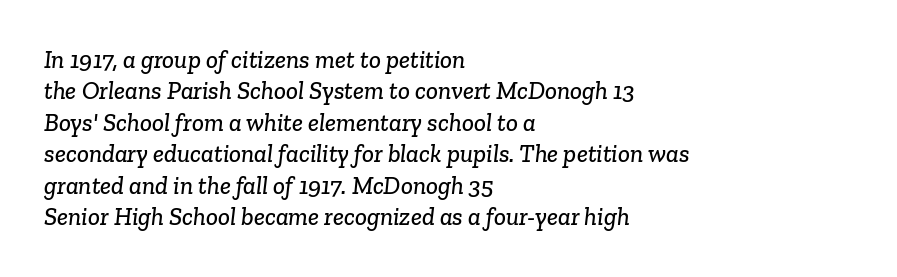
Casual observation: everything's shoved over to the left. Unmarked baselines from the first word to the last. Nobody touched the tracking dial on this one. Horizontal bands of white between lines are of average thickness.
